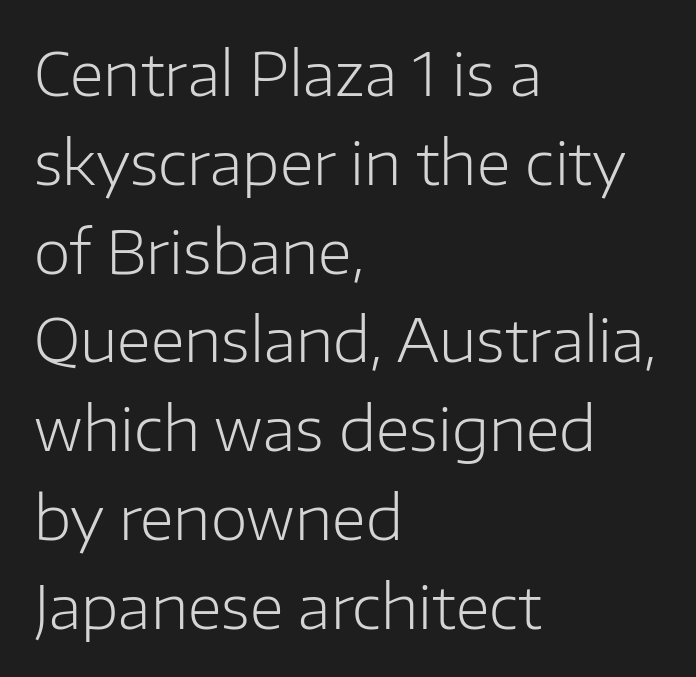
{"serif": "no", "italic": "no", "bold": "no", "weight": "light", "width": "normal", "stroke_contrast": "low", "x_height": "medium", "monospaced": "no", "underline": "no", "align": "left", "line_spacing": "normal", "line_spacing_ratio": 1.48, "letter_spacing": "normal", "letter_spacing_em": 0.0, "glyph_px": 60}
